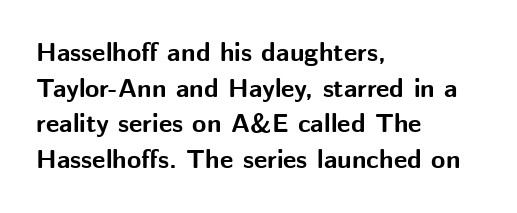
Q: Is the text bold? A: Yes.
Q: Is the text italic (slanted)? A: No, it is upright.
Q: Is the text underlined? A: No.
Q: How is the paragraph aligned? A: Left-aligned.
Q: Is the spacing between letters normal or unusually wide? A: Normal.
Q: Is the spacing between lines tight, normal or loose? A: Normal.
